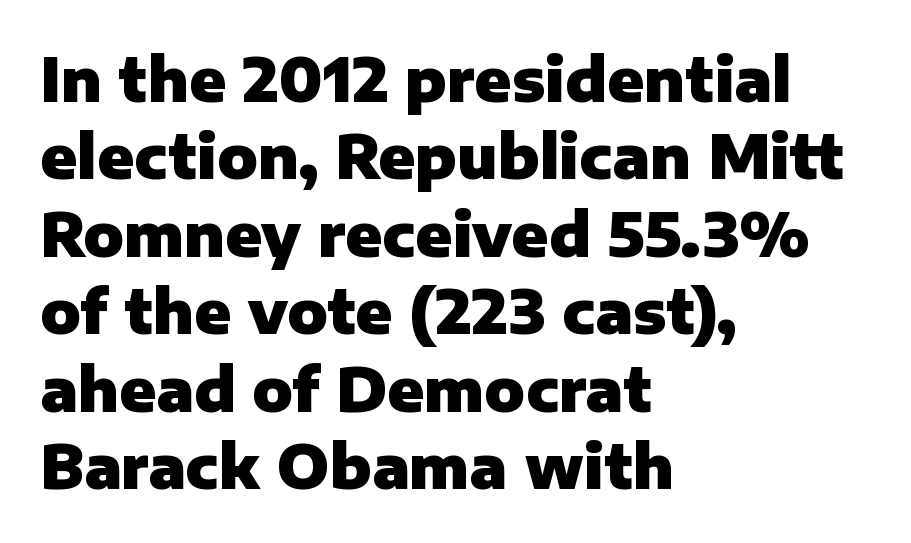
The line-height multiplier appears to be the usual default. Pretty heavy lettering here — definitely bold. The words here are not underlined. To sum up the face: it is a sans, with no serifs.
